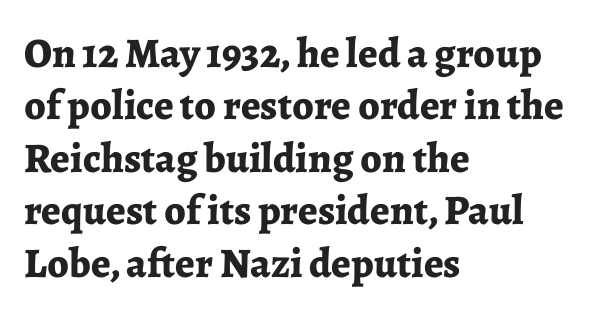
The image shows 42 px bold serif type, upright; set left-aligned, normal line spacing (1.25x), normal letter spacing, not underlined; low stroke contrast and a medium x-height.
